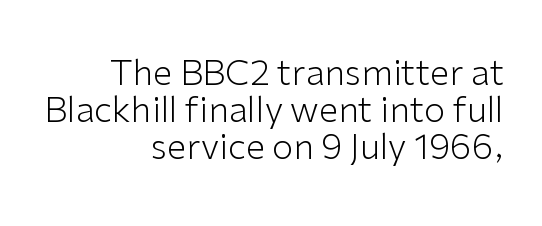
Q: Is the text bold? A: No.
Q: Is the text italic (slanted)? A: No, it is upright.
Q: Is the typeface a serif or a sans-serif typeface? A: Sans-serif.
Q: Is the text underlined? A: No.
Q: How is the paragraph aligned? A: Right-aligned.
Q: Is the spacing between letters normal or unusually wide? A: Normal.
Q: Is the spacing between lines tight, normal or loose? A: Tight.
Q: Width (condensed, normal, or wide)? A: Normal.
Q: Stroke contrast? A: Low.
Q: x-height? A: Medium.
Q: Monospaced? A: No.
